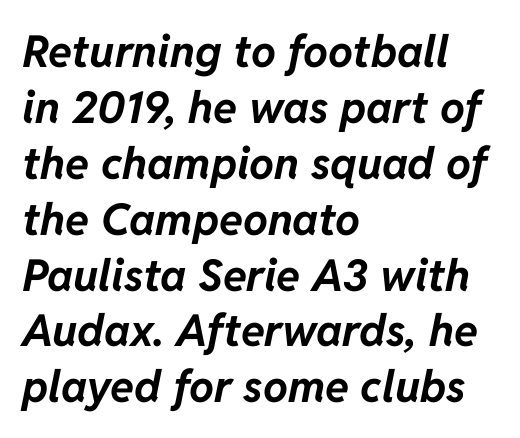
{"italic": "yes", "lean": "right", "slant_degrees": 11, "bold": "yes", "weight": "bold", "width": "normal", "stroke_contrast": "low", "x_height": "medium", "monospaced": "no", "underline": "no", "align": "left", "line_spacing": "normal", "line_spacing_ratio": 1.27, "letter_spacing": "normal", "letter_spacing_em": 0.0, "glyph_px": 44}
